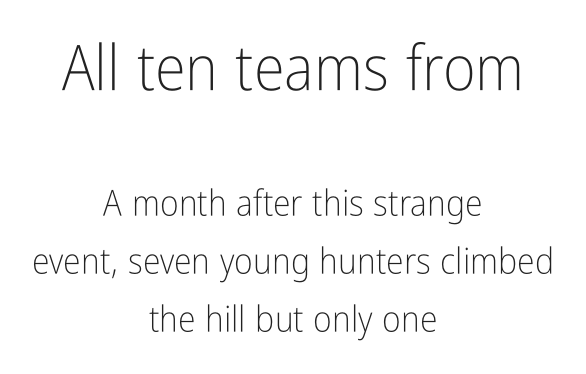
The image shows 63 px light, condensed sans-serif type, upright; set centered, normal line spacing (1.61x), normal letter spacing, not underlined; the first (top) block is 1.75x larger; low stroke contrast and a medium x-height.
